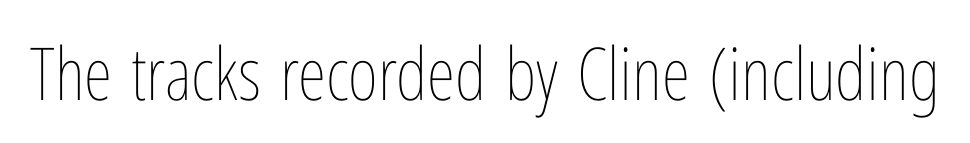
The weight would be labelled regular, book, light, or lighter still. Letters rest on an invisible, unmarked baseline. Note the varied advance widths — an 'i' is clearly narrower than an 'm'. Ascenders rise straight up at ninety degrees.
